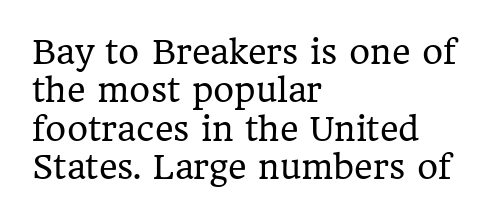
Q: Is the text bold? A: No.
Q: Is the text italic (slanted)? A: No, it is upright.
Q: Is the typeface a serif or a sans-serif typeface? A: Serif.
Q: Is the text underlined? A: No.
Q: How is the paragraph aligned? A: Left-aligned.
Q: Is the spacing between letters normal or unusually wide? A: Normal.
Q: Width (condensed, normal, or wide)? A: Normal.
Q: Stroke contrast? A: Low.
Q: x-height? A: Medium.
Q: Monospaced? A: No.
